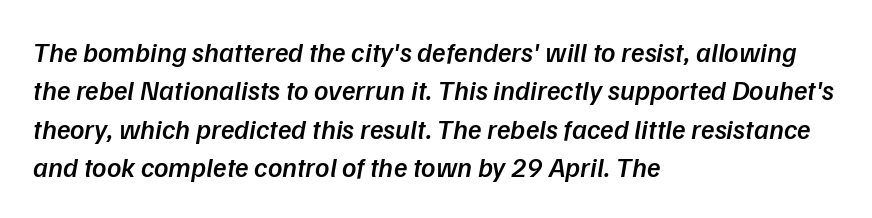
These lines are rendered in a variable-pitch font. Reading down the block, your eye returns to a fixed left position each line. Posture: slanted. Compared with an ordinary text face, these strokes are moderately heavier — a semibold. Line spacing here is normal.
